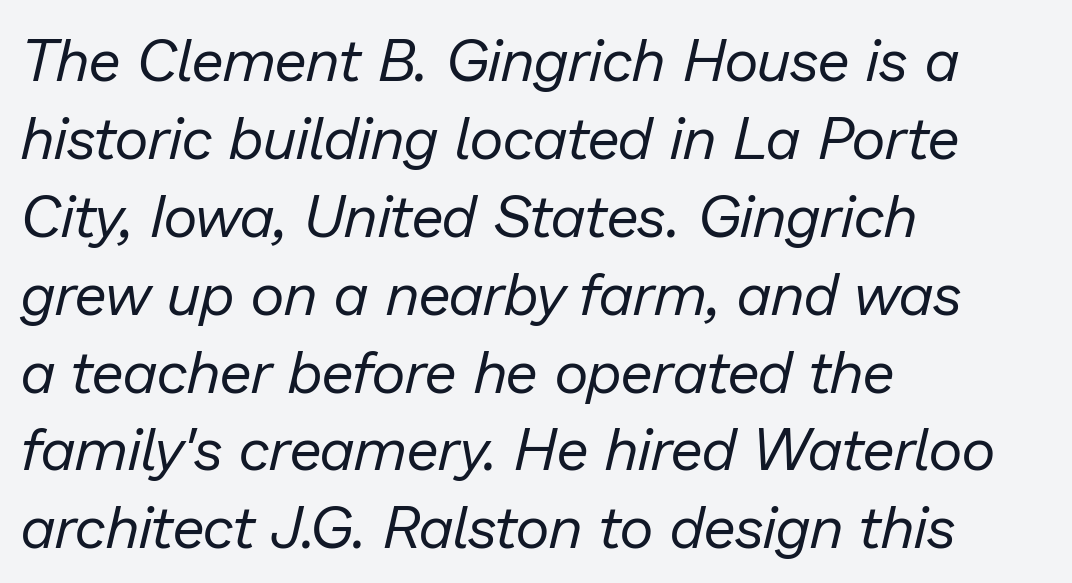
{"italic": "yes", "lean": "right", "slant_degrees": 13, "bold": "no", "weight": "regular", "width": "normal", "stroke_contrast": "low", "x_height": "medium", "monospaced": "no", "underline": "no", "align": "left", "line_spacing": "normal", "line_spacing_ratio": 1.32, "letter_spacing": "normal", "letter_spacing_em": 0.0, "glyph_px": 59}
